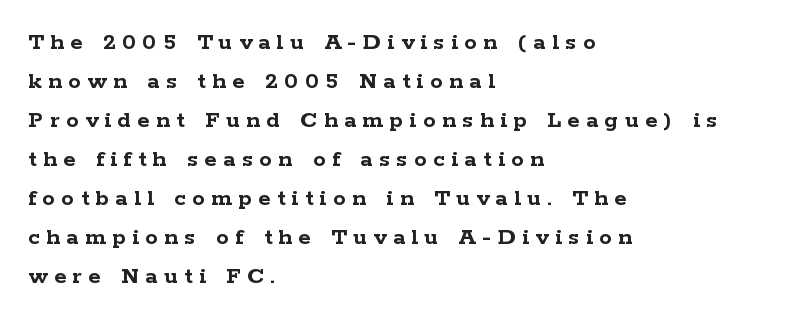
Bold? Absolutely — the strokes are thick and heavy. Rows of type keep a routine distance in the vertical direction. Short and long lines alike share a common starting point at left. Just letters on the line, the space beneath them empty. Posture: upright roman. Between one letter and the next there's a generous, obvious gap.
